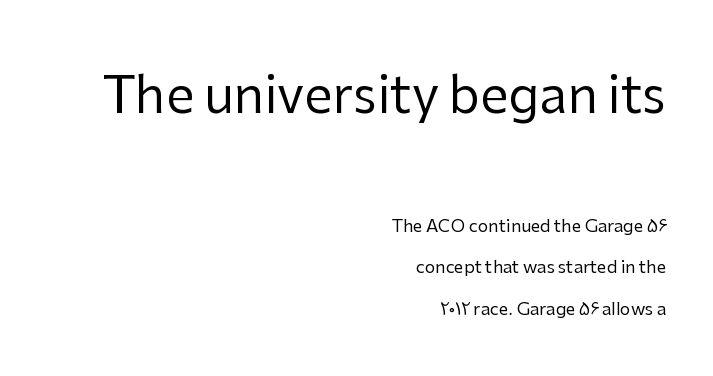
The image shows 50 px regular-weight sans-serif type, upright; set right-aligned, loose line spacing (2.44x), normal letter spacing, not underlined; the first (top) block is 2.94x larger; low stroke contrast and a medium x-height.
